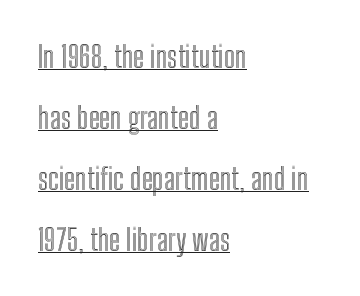
Q: Is the text italic (slanted)? A: No, it is upright.
Q: Is the text underlined? A: Yes.
Q: How is the paragraph aligned? A: Left-aligned.
Q: Is the spacing between letters normal or unusually wide? A: Normal.
Q: Is the spacing between lines tight, normal or loose? A: Loose.
Q: Width (condensed, normal, or wide)? A: Condensed.
Q: x-height? A: Medium.
Q: Monospaced? A: No.
